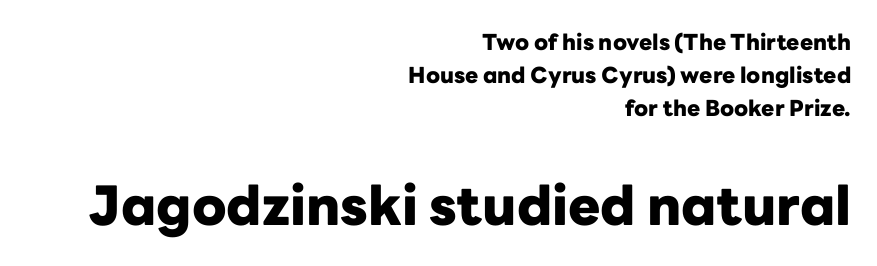
You could not count columns in this text — the font is proportionally spaced. Leading: standard. The text block is weighted toward the right margin, trailing off unevenly leftward. The strip under each line holds only bare page. Classification — sans serif. In terms of weight, the rendering is a true, heavy bold.
